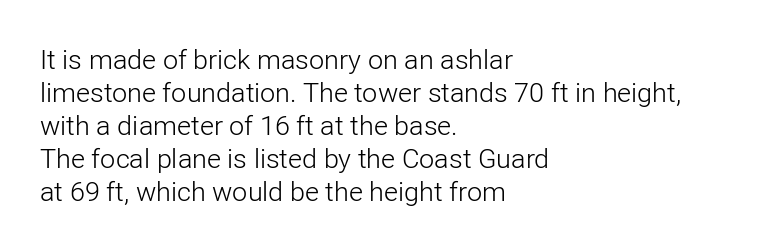
{"italic": "no", "bold": "no", "underline": "no", "align": "left", "line_spacing_ratio": 1.22, "letter_spacing": "normal", "letter_spacing_em": 0.0, "glyph_px": 27}
